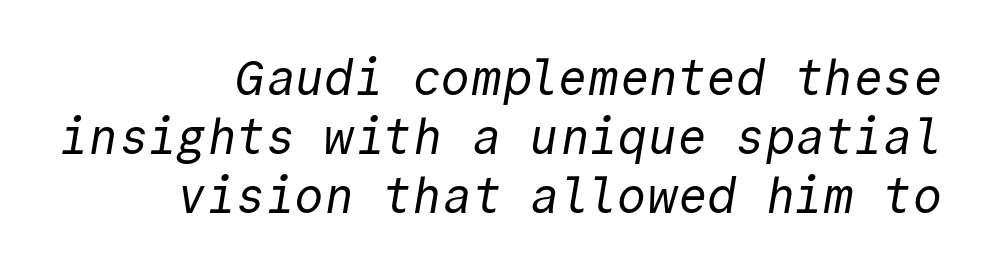
The image shows 49 px regular-weight sans-serif type, monospaced; set right-aligned, line spacing 1.2x, normal letter spacing, not underlined; a medium x-height.
